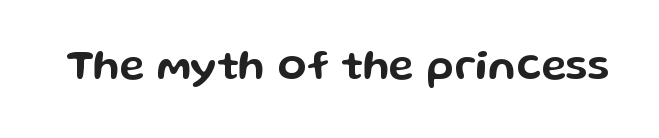
The image shows 42 px wide sans-serif type, upright; set normal letter spacing, not underlined; low stroke contrast and a medium x-height.
